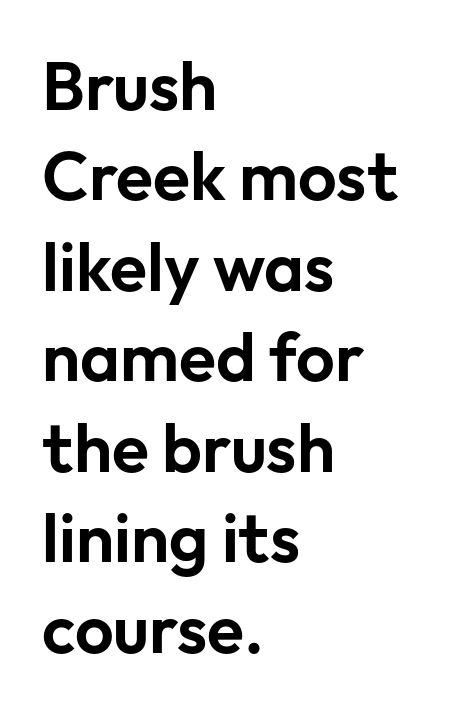
If you drew a ruler down the left edge, every line would touch it. Does the leading feel generous? No, just average. Is this a fixed-width face? No — the glyphs have proportional, varying widths. Only glyphs here, with clear space below each row.
